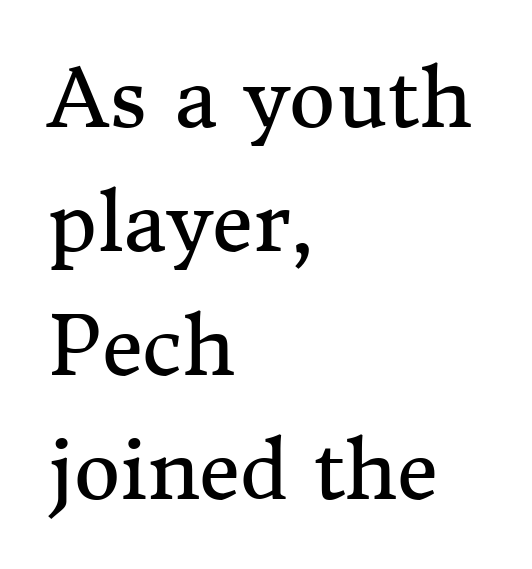
{"serif": "yes", "italic": "no", "bold": "no", "weight": "regular", "width": "normal", "stroke_contrast": "medium", "x_height": "medium", "monospaced": "no", "underline": "no", "align": "left", "line_spacing": "normal", "line_spacing_ratio": 1.55, "letter_spacing": "normal", "letter_spacing_em": 0.0, "glyph_px": 80}
